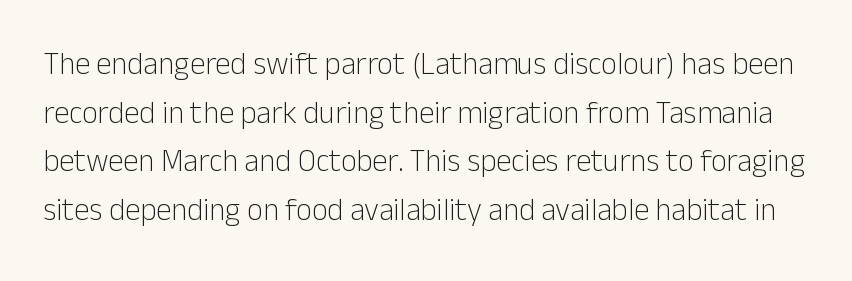
Q: Is the text bold? A: No.
Q: Is the text italic (slanted)? A: No, it is upright.
Q: Is the typeface a serif or a sans-serif typeface? A: Sans-serif.
Q: Is the text underlined? A: No.
Q: Is the spacing between letters normal or unusually wide? A: Normal.
Q: Is the spacing between lines tight, normal or loose? A: Normal.
Q: Width (condensed, normal, or wide)? A: Normal.
Q: Stroke contrast? A: Low.
Q: x-height? A: Medium.
Q: Monospaced? A: No.
